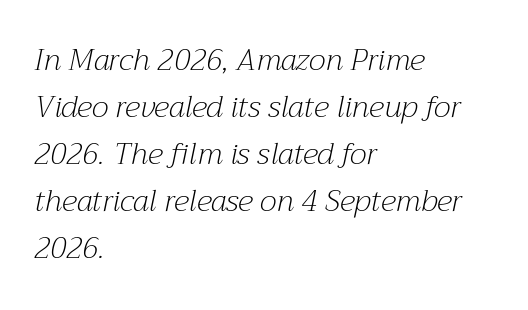
Does the type have serifs? Yes, each stem ends in a small foot. The face used here is proportionally spaced, like ordinary book or web type. Summary of weight: not heavy and not bold. Descenders are the only things crossing below the line. Horizontally, the lines are justified to the leading edge only. Line spacing here is normal.
